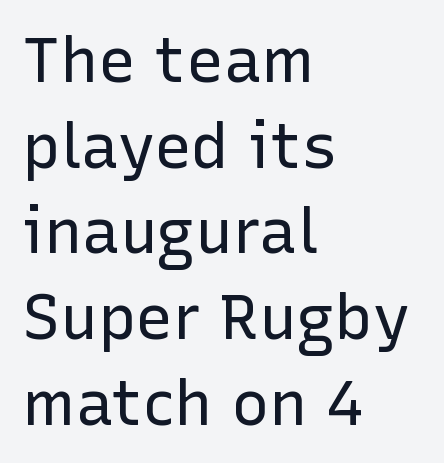
This is roman type, the default non-slanted kind. Notice how descenders clear the ascenders below comfortably — that's standard leading. Each word holds together tightly as a unit, with standard inter-letter gaps. Note: no serifs on the glyphs. Is the stroke heavy? The answer is a plain regular-or-lighter.
